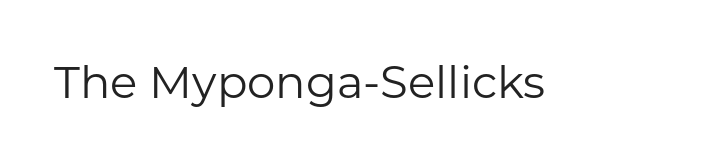
The image shows 45 px regular-weight sans-serif type, upright; set normal letter spacing, not underlined; low stroke contrast and a medium x-height.
